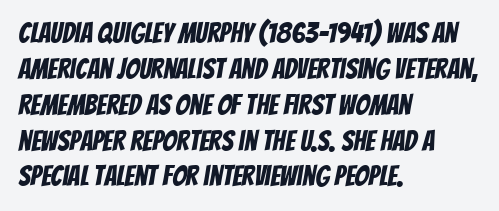
{"serif": "no", "width": "condensed", "stroke_contrast": "low", "x_height": "large", "monospaced": "no", "underline": "no", "align": "left", "line_spacing": "normal", "line_spacing_ratio": 1.28, "letter_spacing": "normal", "letter_spacing_em": 0.0, "glyph_px": 28}
